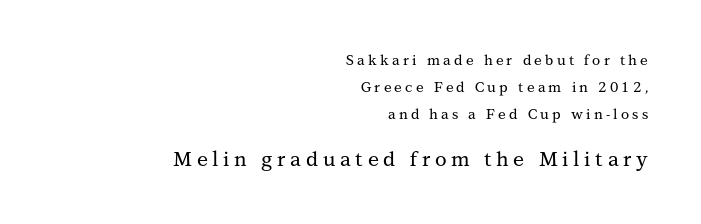
These lines are set flush right with a ragged left edge. Between one letter and the next there's a generous, obvious gap. Widely set lines give the paragraph a tall, airy silhouette. The type sits square on the baseline with zero lean. Unmarked baselines from the first word to the last. Does the bottom block carry the larger type? Yes, it does.
